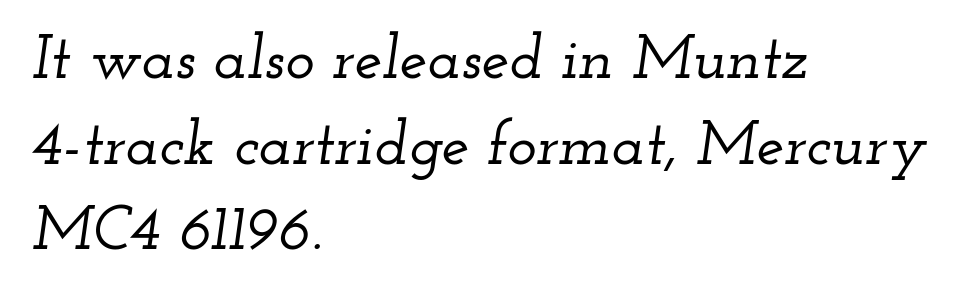
Q: Is the text italic (slanted)? A: Yes, it leans right by about 12 degrees.
Q: Is the typeface a serif or a sans-serif typeface? A: Serif.
Q: Is the text underlined? A: No.
Q: How is the paragraph aligned? A: Left-aligned.
Q: Is the spacing between letters normal or unusually wide? A: Normal.
Q: Is the spacing between lines tight, normal or loose? A: Normal.
Q: Width (condensed, normal, or wide)? A: Wide.
Q: Stroke contrast? A: Low.
Q: x-height? A: Small.
Q: Monospaced? A: No.
